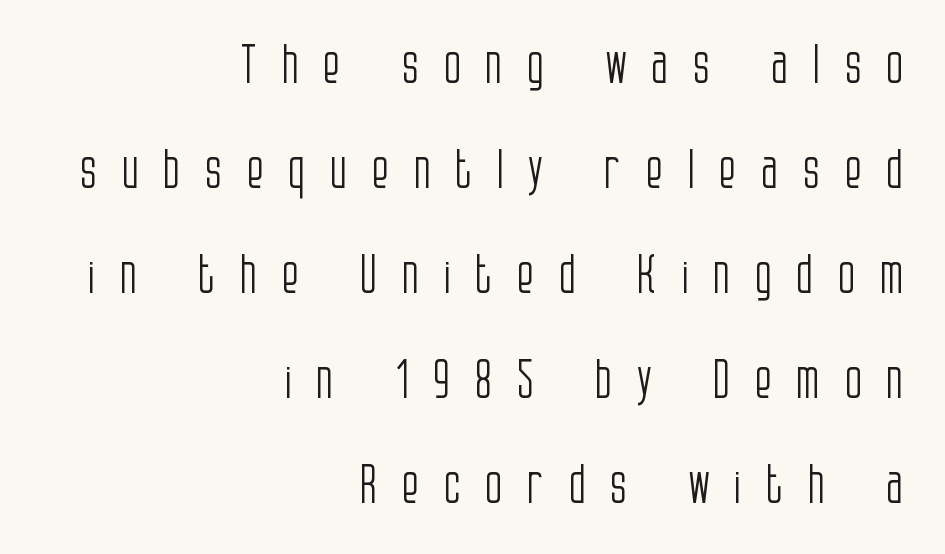
Q: Is the text bold? A: No.
Q: Is the text italic (slanted)? A: No, it is upright.
Q: Is the typeface a serif or a sans-serif typeface? A: Sans-serif.
Q: Is the text underlined? A: No.
Q: How is the paragraph aligned? A: Right-aligned.
Q: Is the spacing between letters normal or unusually wide? A: Unusually wide.
Q: Is the spacing between lines tight, normal or loose? A: Loose.
Q: Width (condensed, normal, or wide)? A: Condensed.
Q: Stroke contrast? A: Low.
Q: x-height? A: Large.
Q: Monospaced? A: No.
